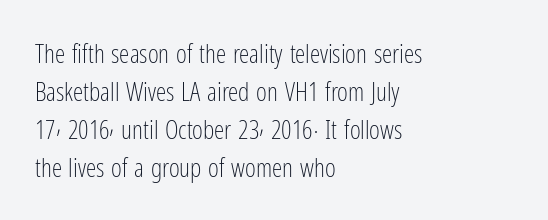
The image shows 26 px text type, upright; set left-aligned, normal line spacing (1.46x), normal letter spacing, not underlined.
